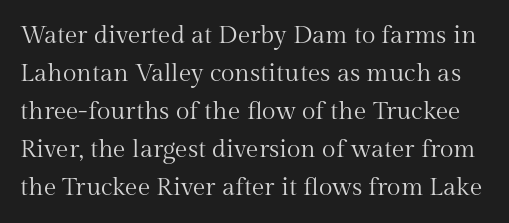
The vertical gap from one line to the next is medium. The foot of each line stays bare and open. Notice how the stems are strictly vertical — no italics here. Default kerning and tracking; the words read as compact shapes.
